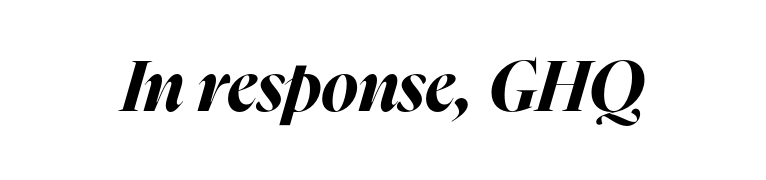
Is the letter spacing exaggerated? No — it looks like the ordinary default. Bold? Absolutely — the strokes are thick and heavy. Clear beneath every line of the passage. Spacing verdict: proportional, widths tailored to each character. Quick note: italic.
